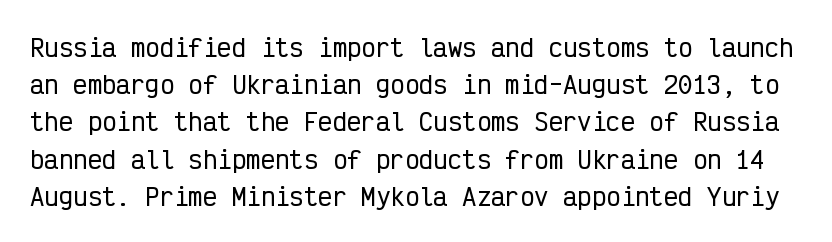
Check under the words: just untouched page. Notice how the stems are strictly vertical — no italics here. The gaps between neighbouring characters are ordinary and unremarkable. Vertical spacing — default.
